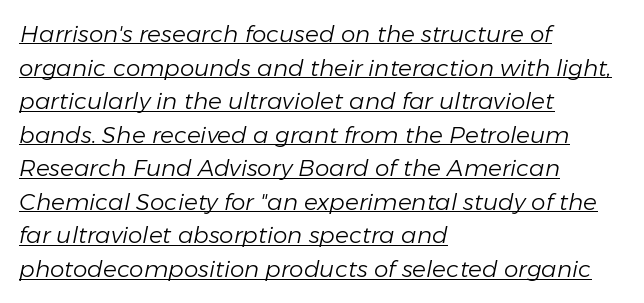
Q: Is the text bold? A: No.
Q: Is the text italic (slanted)? A: Yes, it leans right by about 11 degrees.
Q: Is the text underlined? A: Yes.
Q: How is the paragraph aligned? A: Left-aligned.
Q: Is the spacing between letters normal or unusually wide? A: Normal.
Q: Is the spacing between lines tight, normal or loose? A: Normal.
